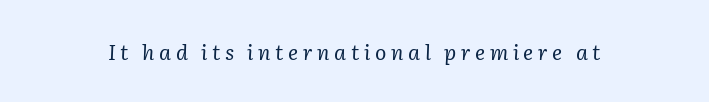
Any mark beneath the type? The region is blank. Ink coverage per letter is moderate at most. Between one letter and the next there's a generous, obvious gap. Posture: slanted.
